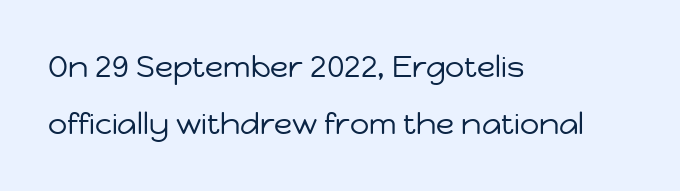
{"serif": "no", "italic": "no", "bold": "no", "weight": "regular", "width": "normal", "stroke_contrast": "low", "x_height": "medium", "monospaced": "no", "underline": "no", "align": "left", "line_spacing": "loose", "line_spacing_ratio": 1.91, "letter_spacing": "normal", "letter_spacing_em": 0.0, "glyph_px": 30}
